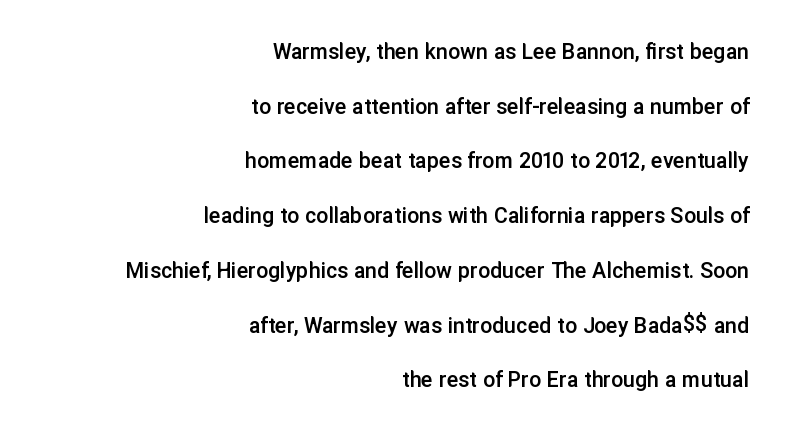
The image shows 24 px text type, upright; set right-aligned, loose line spacing (2.28x), normal letter spacing, not underlined.
